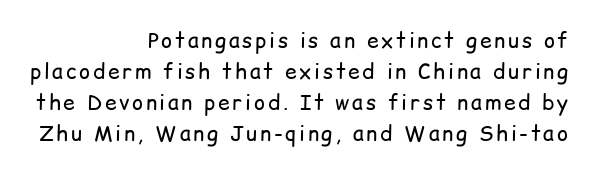
The typesetter chose a ragged-left arrangement here. Any mark beneath the type? The region is blank. Bold? No — there's no thickening of the strokes. Regarding leading, the lines here are spaced in the standard way. The font's upright variant was chosen for this text.
